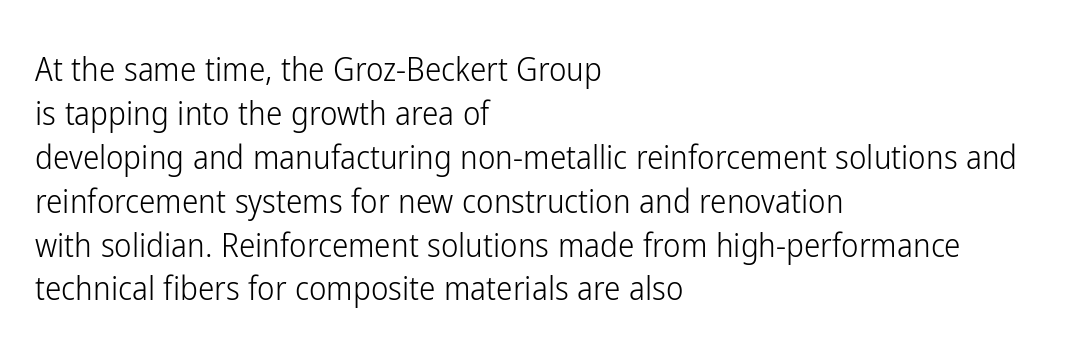
Q: Is the text bold? A: No.
Q: Is the text italic (slanted)? A: No, it is upright.
Q: Is the typeface a serif or a sans-serif typeface? A: Sans-serif.
Q: Is the text underlined? A: No.
Q: How is the paragraph aligned? A: Left-aligned.
Q: Is the spacing between letters normal or unusually wide? A: Normal.
Q: Is the spacing between lines tight, normal or loose? A: Normal.
Q: Width (condensed, normal, or wide)? A: Condensed.
Q: Stroke contrast? A: Low.
Q: x-height? A: Medium.
Q: Monospaced? A: No.
